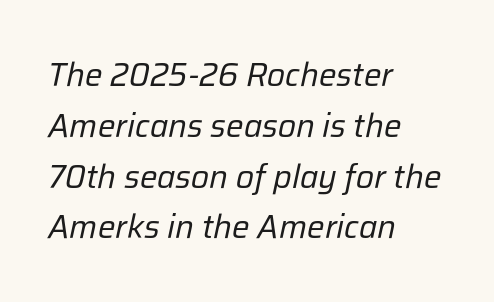
The image shows 33 px regular-weight type, italic (leaning right); set left-aligned, normal line spacing (1.54x), normal letter spacing, not underlined; low stroke contrast and a medium x-height.
